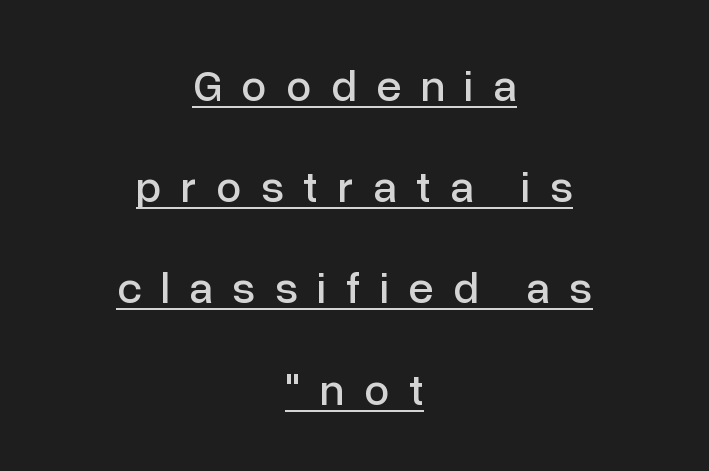
{"serif": "no", "italic": "no", "width": "normal", "stroke_contrast": "low", "x_height": "medium", "monospaced": "no", "underline": "yes", "align": "center", "line_spacing": "loose", "line_spacing_ratio": 2.25, "letter_spacing": "wide", "letter_spacing_em": 0.43, "glyph_px": 45}
